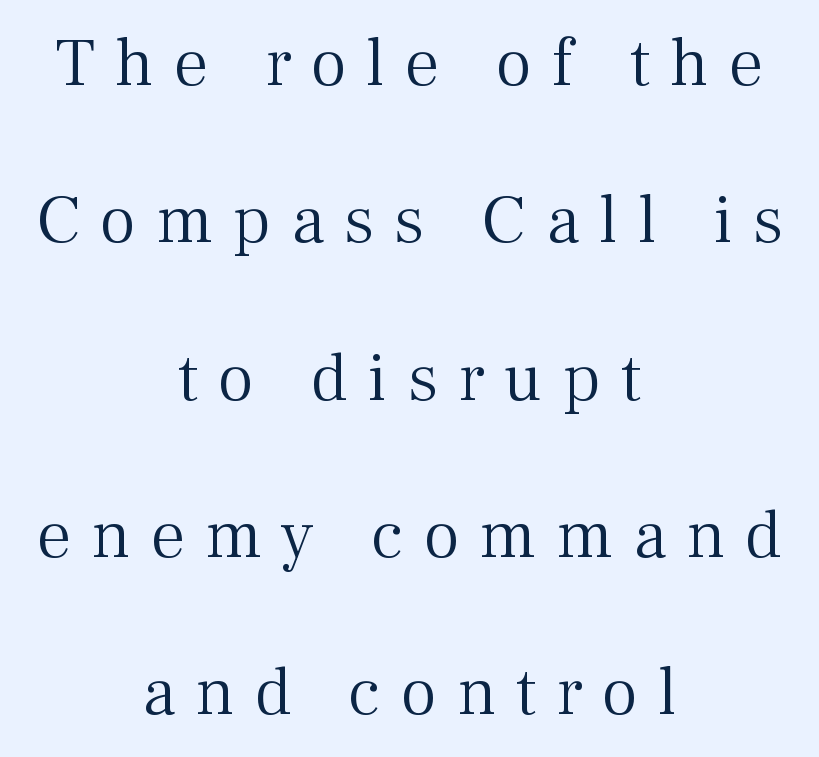
The gaps between neighbouring characters are conspicuously large. Is this a fixed-width face? No — the glyphs have proportional, varying widths. This is roman type, the default non-slanted kind. Is the block centered? Yes — each line is placed symmetrically about the middle. A typesetter would label this face a serif. A clean baseline with only descenders dipping below it.
